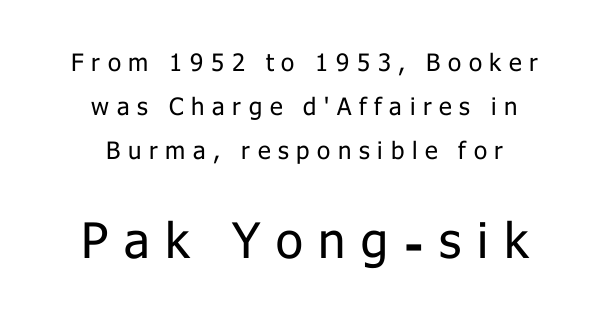
The image shows 49 px regular-weight sans-serif type, upright; set line spacing 1.83x, unusually wide letter spacing (+0.32 em), not underlined; the second (bottom) block is 2.04x larger; low stroke contrast and a medium x-height.
